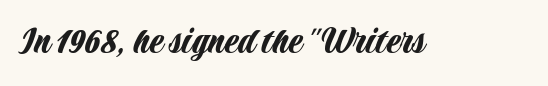
Between one letter and the next there's only the usual sliver of space. The rendering shows plain stroke endings on the letterforms — a sans-serif design. Proportional: the letters do not fall into vertical columns. Honestly, there is no underline to notice here at all.
